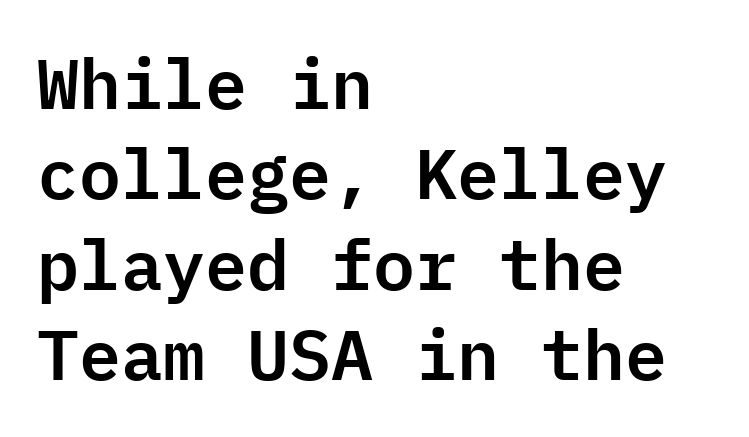
The image shows 70 px sans-serif type, upright, monospaced; set left-aligned, normal line spacing (1.29x), normal letter spacing, not underlined; low stroke contrast and a medium x-height.
